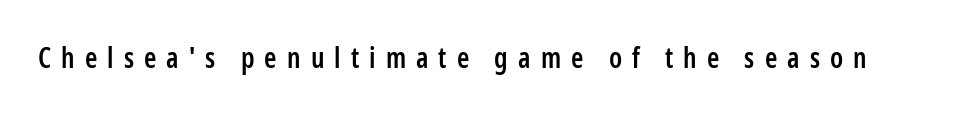
Q: Is the text bold? A: Semi-bold.
Q: Is the text italic (slanted)? A: No, it is upright.
Q: Is the typeface a serif or a sans-serif typeface? A: Sans-serif.
Q: Is the text underlined? A: No.
Q: Is the spacing between letters normal or unusually wide? A: Unusually wide.
Q: Width (condensed, normal, or wide)? A: Condensed.
Q: Stroke contrast? A: Low.
Q: x-height? A: Medium.
Q: Monospaced? A: No.
